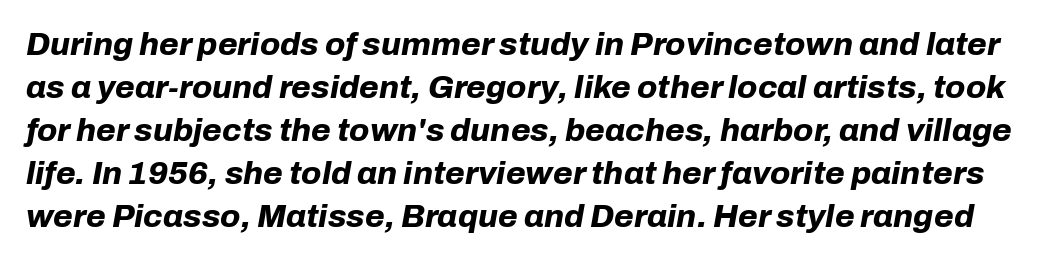
{"italic": "yes", "lean": "right", "slant_degrees": 10, "bold": "yes", "weight": "bold", "width": "normal", "stroke_contrast": "low", "x_height": "medium", "monospaced": "no", "underline": "no", "line_spacing": "normal", "line_spacing_ratio": 1.34, "letter_spacing": "normal", "letter_spacing_em": 0.0, "glyph_px": 32}
